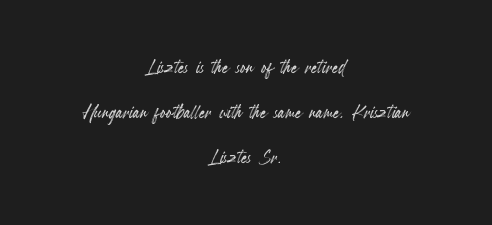
Q: Is the text italic (slanted)? A: Yes.
Q: Is the text underlined? A: No.
Q: How is the paragraph aligned? A: Centered.
Q: Is the spacing between letters normal or unusually wide? A: Normal.
